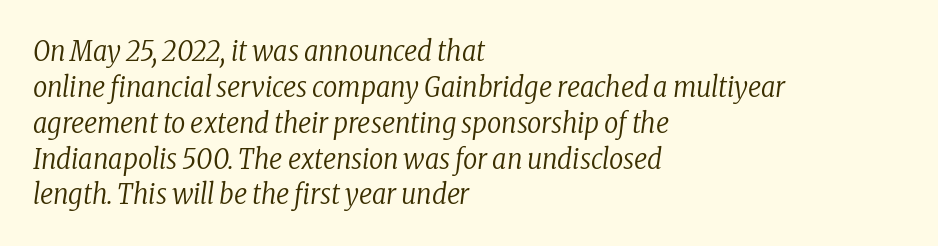
The image shows 28 px regular-weight, condensed serif type, italic (leaning right); set left-aligned, normal line spacing (1.28x), normal letter spacing, not underlined; low stroke contrast and a medium x-height.
